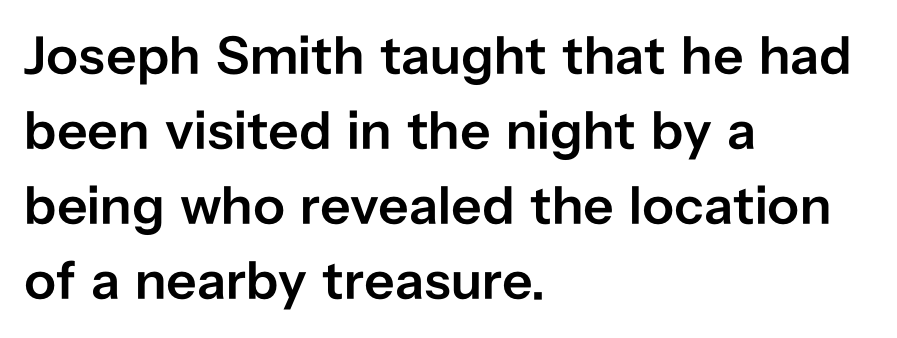
{"serif": "no", "italic": "no", "bold": "semi", "weight": "semibold", "width": "normal", "stroke_contrast": "low", "x_height": "medium", "monospaced": "no", "underline": "no", "align": "left", "line_spacing": "normal", "line_spacing_ratio": 1.39, "letter_spacing": "normal", "letter_spacing_em": 0.0, "glyph_px": 54}
